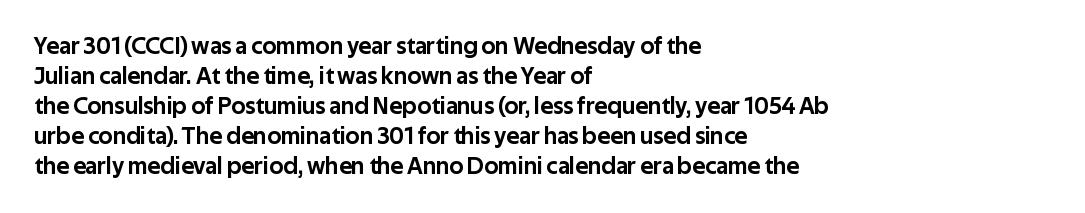
The lines in this sample share a left origin and differ only in where they stop. Tracking here is standard; glyphs follow each other at the usual distance. How would I describe the line gaps? Plain and ordinary. You can tell it's not italic because the verticals are truly vertical.
